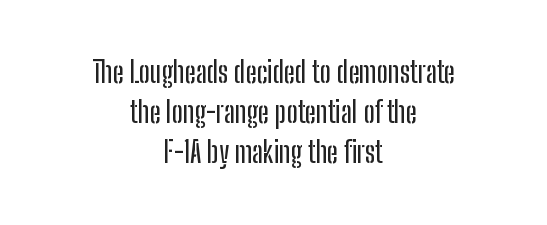
Every row of glyphs is offset so its center matches the block's center. Honestly, the row spacing looks completely unremarkable. The passage shown has conventional tracking throughout. The gap between lines stays unmarked. The passage shown is typeset with a sans-serif family. The letters stand upright; this is a roman face.
